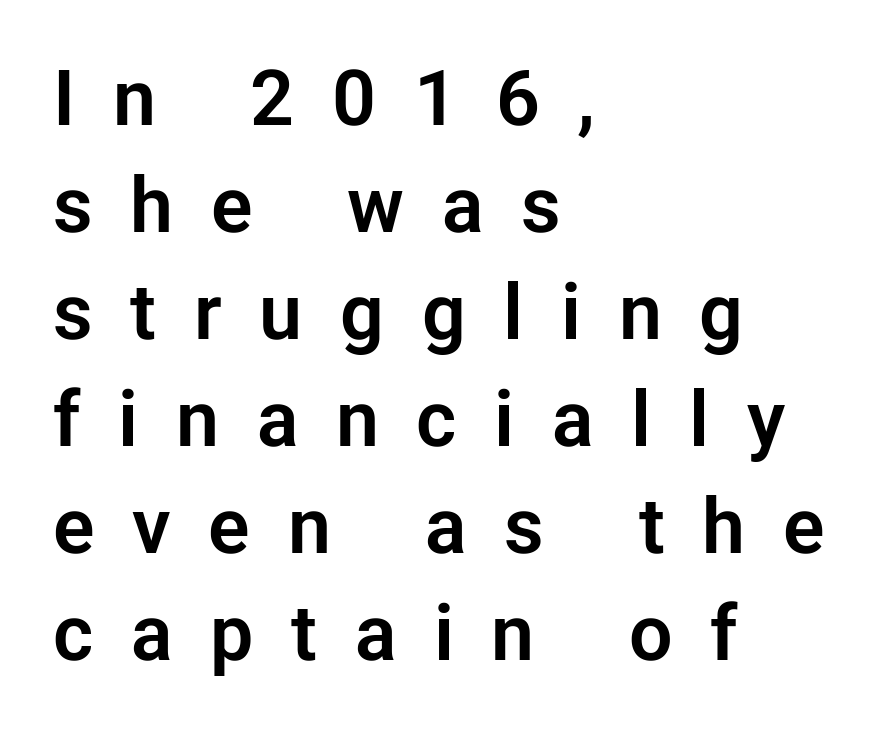
A typesetter would label this face a sans. The glyphs are unaccompanied by any horizontal stroke below them. These lines are rendered in a variable-pitch font. The font's upright variant was chosen for this text.
